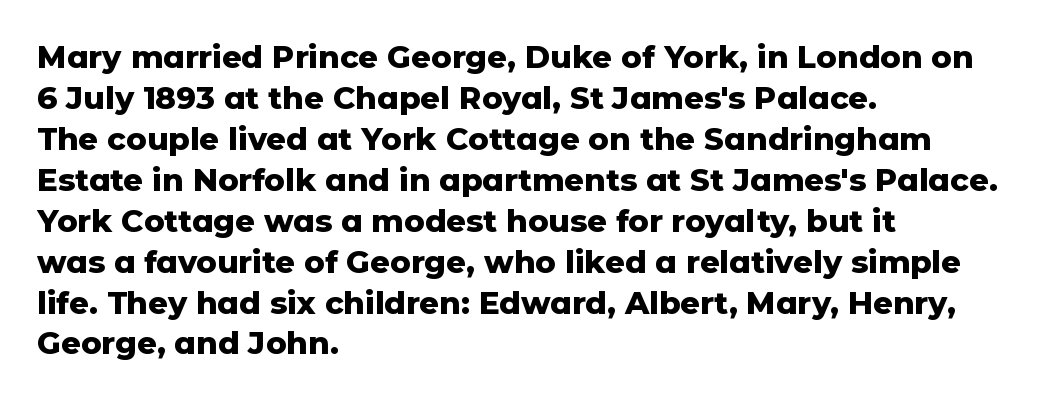
{"serif": "no", "italic": "no", "bold": "yes", "weight": "heavy", "width": "normal", "stroke_contrast": "low", "x_height": "medium", "monospaced": "no", "underline": "no", "align": "left", "line_spacing": "normal", "line_spacing_ratio": 1.32, "letter_spacing": "normal", "letter_spacing_em": 0.0, "glyph_px": 31}
